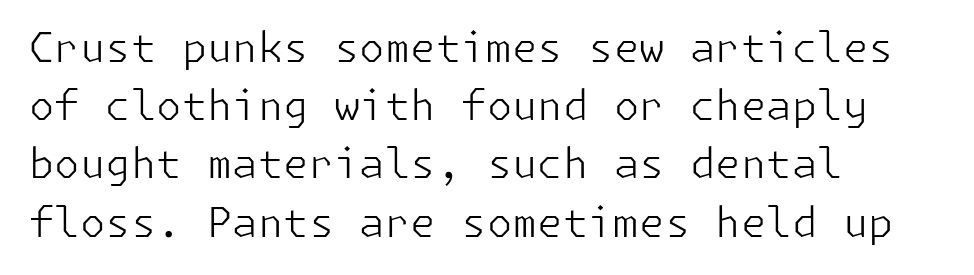
Leading matches the norm, producing a regular column. No word sits above an underline. Stems and bowls with no extra thickness — not bold. Notice how the stems are strictly vertical — no italics here. The paragraph shown leans on its left margin.
